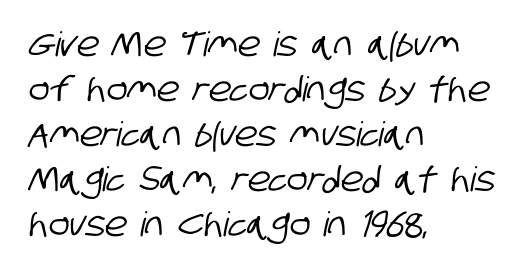
Q: Is the typeface a serif or a sans-serif typeface? A: Sans-serif.
Q: Is the text underlined? A: No.
Q: How is the paragraph aligned? A: Left-aligned.
Q: Is the spacing between letters normal or unusually wide? A: Normal.
Q: Is the spacing between lines tight, normal or loose? A: Normal.
Q: Width (condensed, normal, or wide)? A: Condensed.
Q: Stroke contrast? A: Low.
Q: x-height? A: Large.
Q: Monospaced? A: No.
